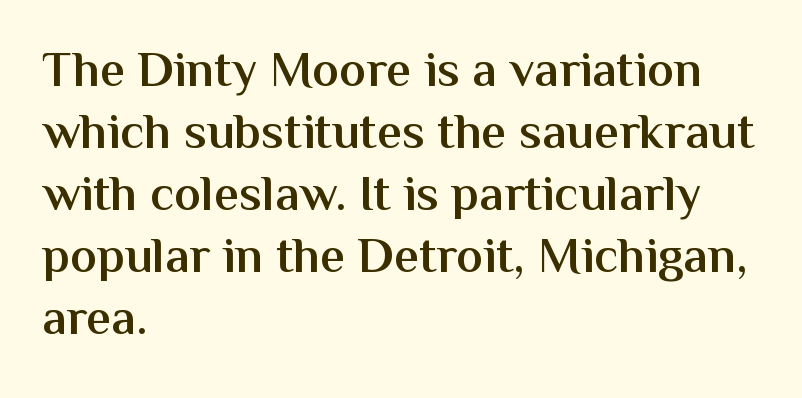
Q: Is the text bold? A: Semi-bold.
Q: Is the text italic (slanted)? A: No, it is upright.
Q: Is the typeface a serif or a sans-serif typeface? A: Sans-serif.
Q: Is the text underlined? A: No.
Q: How is the paragraph aligned? A: Left-aligned.
Q: Is the spacing between letters normal or unusually wide? A: Normal.
Q: Width (condensed, normal, or wide)? A: Normal.
Q: Stroke contrast? A: Medium.
Q: x-height? A: Medium.
Q: Monospaced? A: No.
